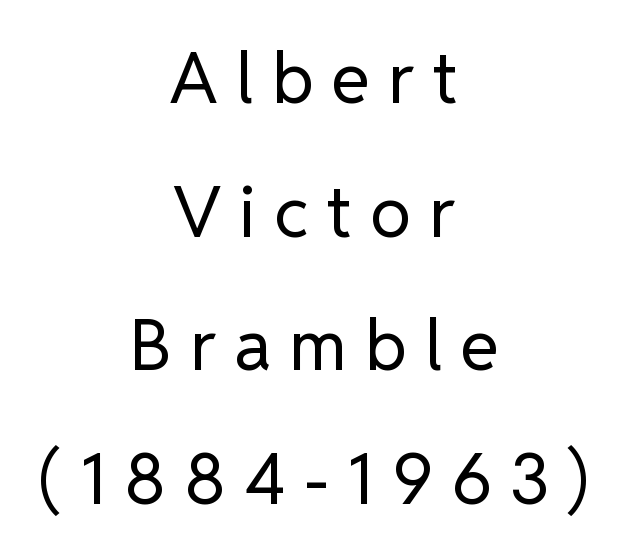
Q: Is the text bold? A: No.
Q: Is the text italic (slanted)? A: No, it is upright.
Q: Is the typeface a serif or a sans-serif typeface? A: Sans-serif.
Q: Is the text underlined? A: No.
Q: How is the paragraph aligned? A: Centered.
Q: Is the spacing between letters normal or unusually wide? A: Unusually wide.
Q: Is the spacing between lines tight, normal or loose? A: Loose.
Q: Width (condensed, normal, or wide)? A: Normal.
Q: Stroke contrast? A: Low.
Q: x-height? A: Medium.
Q: Monospaced? A: No.
